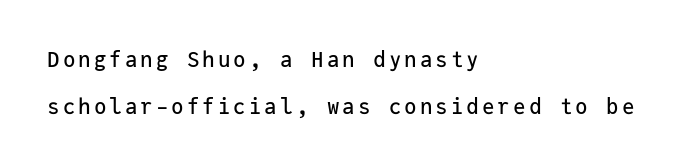
Q: Is the text italic (slanted)? A: No, it is upright.
Q: Is the text underlined? A: No.
Q: How is the paragraph aligned? A: Left-aligned.
Q: Is the spacing between lines tight, normal or loose? A: Loose.
